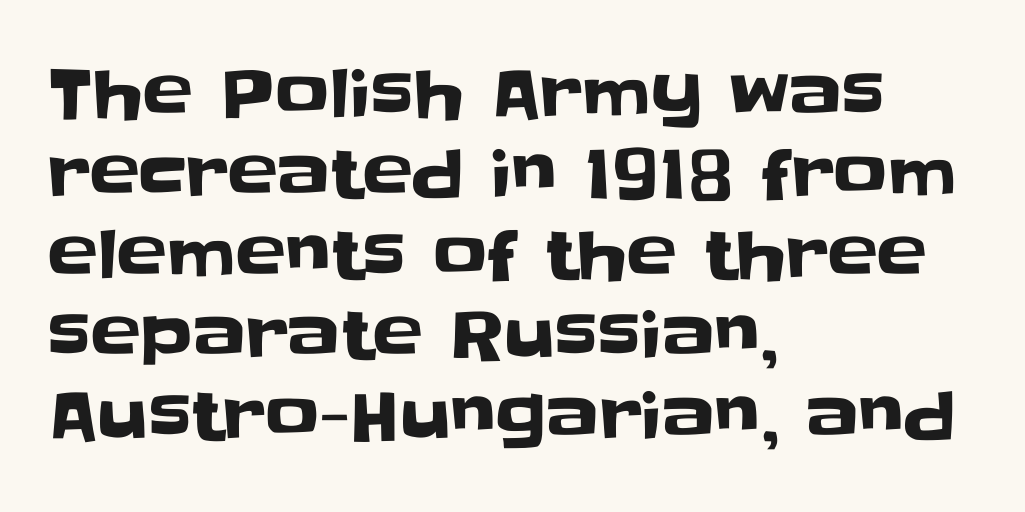
The image shows 67 px sans-serif type, upright; set left-aligned, line spacing 1.2x, normal letter spacing, not underlined; low stroke contrast and a large x-height.
